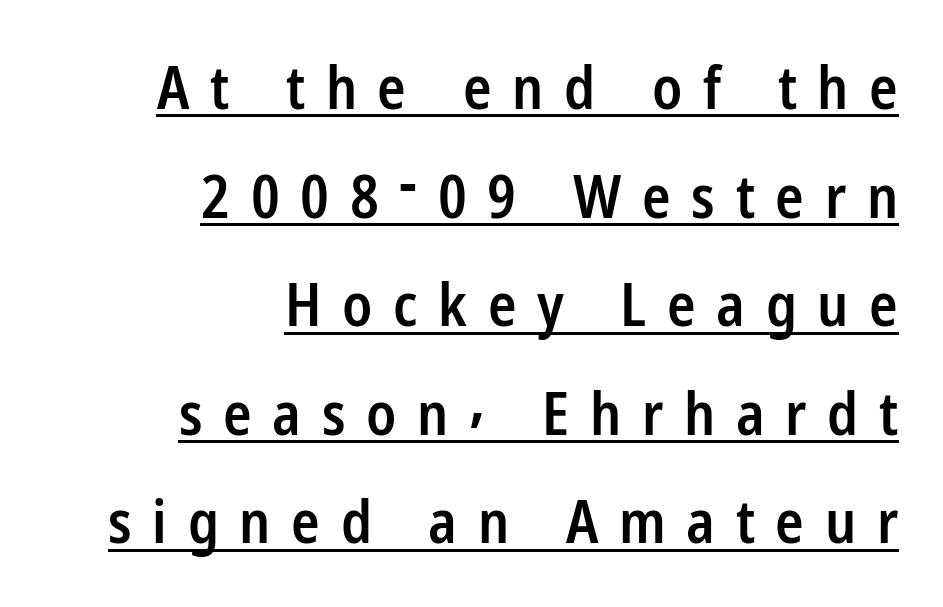
The image shows 59 px semibold, condensed sans-serif type, upright; set right-aligned, line spacing 1.84x, unusually wide letter spacing (+0.35 em), underlined; low stroke contrast and a medium x-height.
